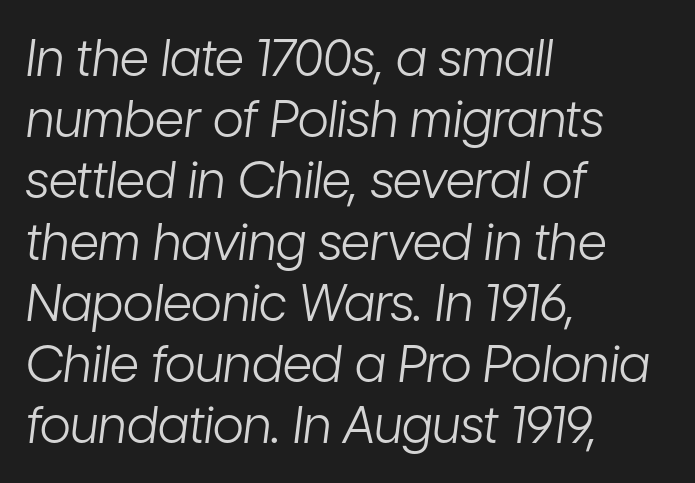
{"italic": "yes", "lean": "right", "slant_degrees": 7, "bold": "no", "weight": "light", "width": "condensed", "stroke_contrast": "low", "x_height": "medium", "monospaced": "no", "underline": "no", "align": "left", "line_spacing_ratio": 1.2, "letter_spacing": "normal", "letter_spacing_em": 0.0, "glyph_px": 51}
